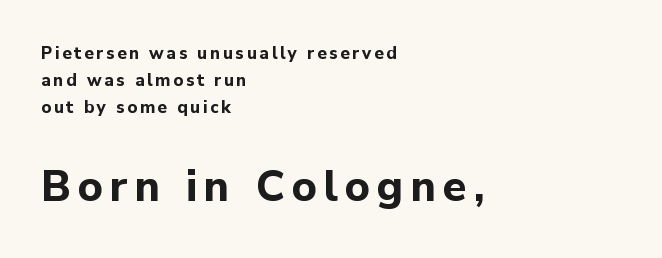
{"serif": "no", "italic": "no", "bold": "yes", "weight": "bold", "width": "normal", "stroke_contrast": "low", "x_height": "medium", "monospaced": "no", "underline": "no", "align": "left", "line_spacing": "normal", "line_spacing_ratio": 1.6, "larger_block": "second", "size_ratio": 2.53, "glyph_px": 43}
